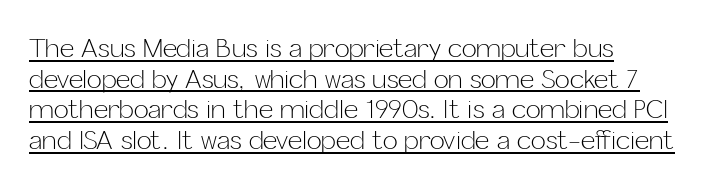
{"italic": "no", "bold": "no", "underline": "yes", "align": "left", "line_spacing_ratio": 1.23, "letter_spacing": "normal", "letter_spacing_em": 0.0, "glyph_px": 25}
